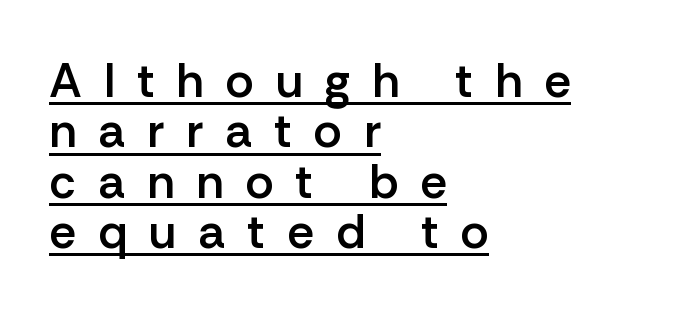
Q: Is the text bold? A: Semi-bold.
Q: Is the text italic (slanted)? A: No, it is upright.
Q: Is the typeface a serif or a sans-serif typeface? A: Sans-serif.
Q: Is the text underlined? A: Yes.
Q: How is the paragraph aligned? A: Left-aligned.
Q: Is the spacing between letters normal or unusually wide? A: Unusually wide.
Q: Is the spacing between lines tight, normal or loose? A: Tight.
Q: Width (condensed, normal, or wide)? A: Normal.
Q: Stroke contrast? A: Low.
Q: x-height? A: Medium.
Q: Monospaced? A: No.
